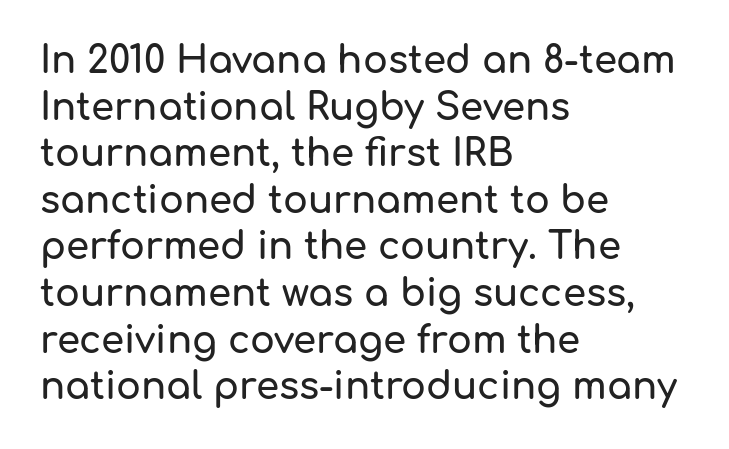
The image shows 37 px sans-serif type, upright; set left-aligned, normal line spacing (1.26x), normal letter spacing, not underlined; low stroke contrast and a medium x-height.
